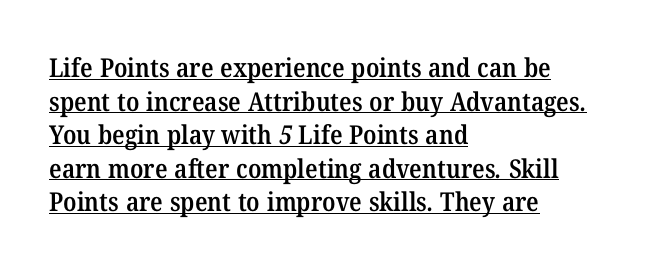
Q: Is the text bold? A: Semi-bold.
Q: Is the text underlined? A: Yes.
Q: How is the paragraph aligned? A: Left-aligned.
Q: Is the spacing between letters normal or unusually wide? A: Normal.
Q: Is the spacing between lines tight, normal or loose? A: Normal.
